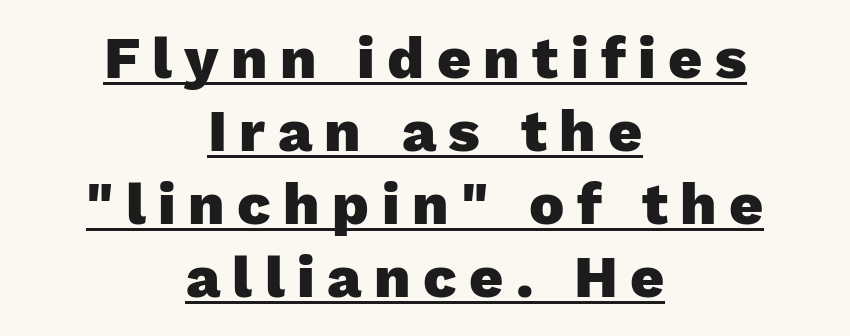
Q: Is the text bold? A: Yes.
Q: Is the text italic (slanted)? A: No, it is upright.
Q: Is the typeface a serif or a sans-serif typeface? A: Sans-serif.
Q: Is the text underlined? A: Yes.
Q: How is the paragraph aligned? A: Centered.
Q: Is the spacing between letters normal or unusually wide? A: Unusually wide.
Q: Width (condensed, normal, or wide)? A: Normal.
Q: Stroke contrast? A: Low.
Q: x-height? A: Medium.
Q: Monospaced? A: No.
